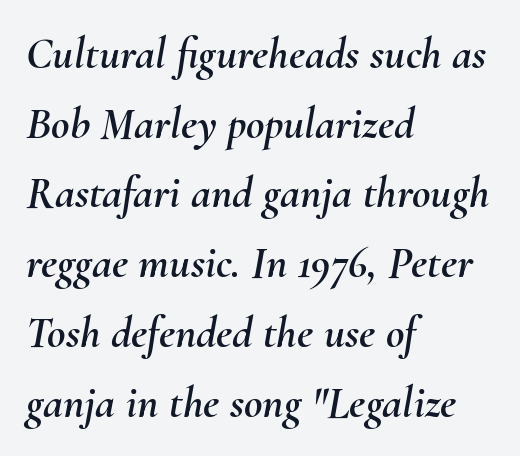
{"italic": "yes", "lean": "right", "slant_degrees": 10, "width": "normal", "stroke_contrast": "medium", "x_height": "small", "monospaced": "no", "underline": "no", "align": "left", "line_spacing": "normal", "line_spacing_ratio": 1.55, "letter_spacing": "normal", "letter_spacing_em": 0.0, "glyph_px": 45}
